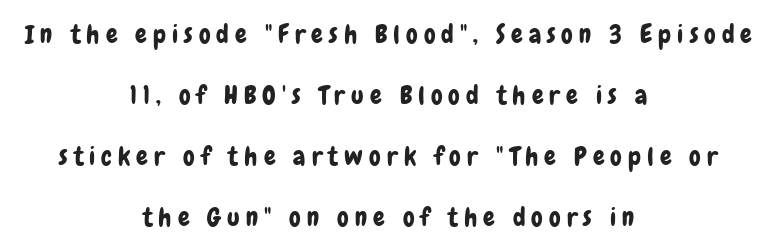
The image shows 26 px text type, upright; set centered, loose line spacing (2.34x), unusually wide letter spacing (+0.23 em), not underlined.
